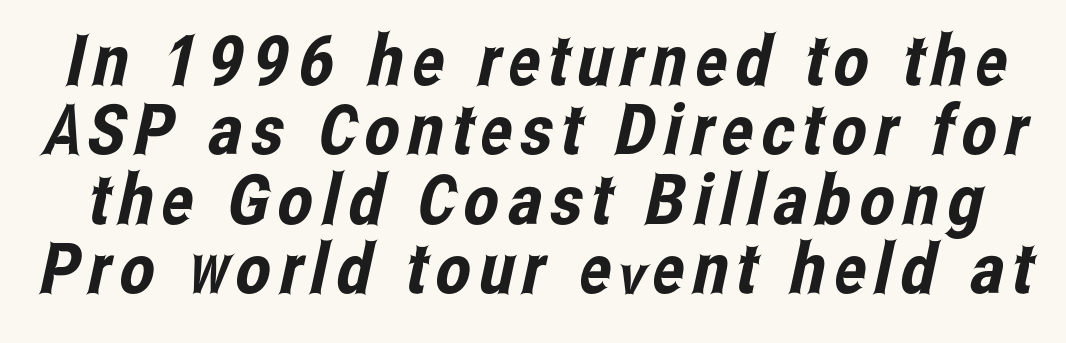
No word sits above an underline. Character widths vary here, with narrow letters taking less room than wide ones. Baseline-to-baseline distance is barely more than the letter height. To sum up the face: it is a sans, with no serifs.
